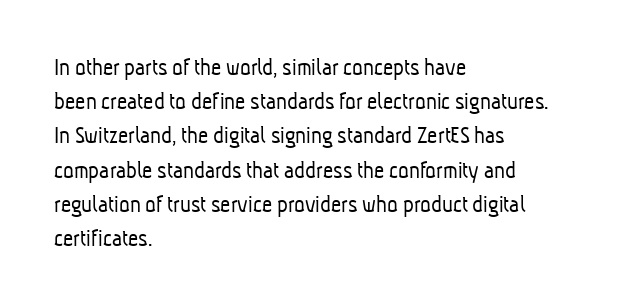
Q: Is the text bold? A: No.
Q: Is the text underlined? A: No.
Q: How is the paragraph aligned? A: Left-aligned.
Q: Is the spacing between letters normal or unusually wide? A: Normal.
Q: Is the spacing between lines tight, normal or loose? A: Normal.
